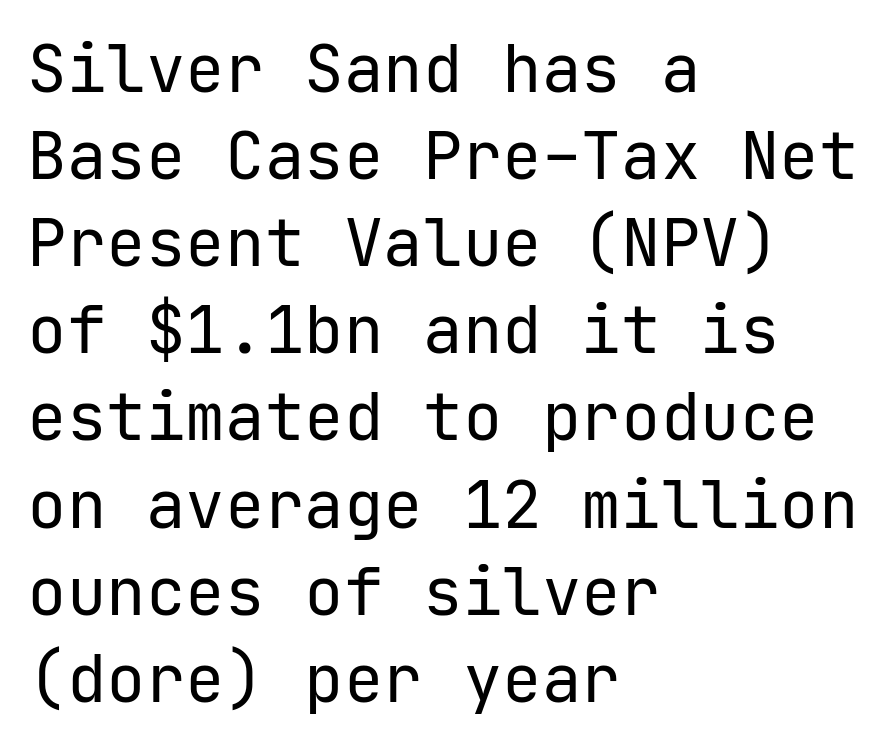
Q: Is the text bold? A: No.
Q: Is the text italic (slanted)? A: No, it is upright.
Q: Is the typeface a serif or a sans-serif typeface? A: Sans-serif.
Q: Is the text underlined? A: No.
Q: How is the paragraph aligned? A: Left-aligned.
Q: Is the spacing between letters normal or unusually wide? A: Normal.
Q: Is the spacing between lines tight, normal or loose? A: Normal.
Q: Width (condensed, normal, or wide)? A: Normal.
Q: Stroke contrast? A: Low.
Q: x-height? A: Medium.
Q: Monospaced? A: Yes.
